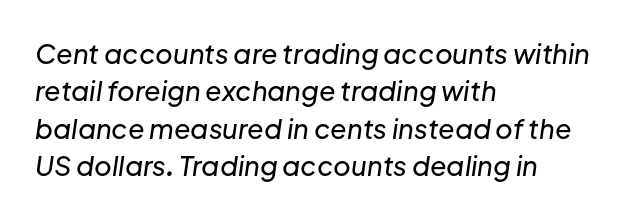
Tall strokes in this sample are angled rather than plumb. The face used here is rendered with its standard letterfit. All the whitespace from short lines collects on the right. One glance says typical: line gaps are just what's usual.
